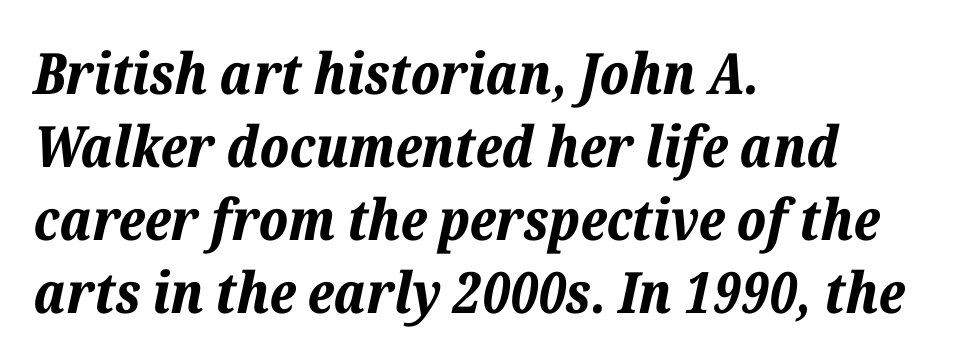
{"italic": "yes", "lean": "right", "slant_degrees": 12, "bold": "yes", "weight": "bold", "width": "normal", "stroke_contrast": "low", "x_height": "medium", "monospaced": "no", "underline": "no", "align": "left", "line_spacing": "normal", "line_spacing_ratio": 1.28, "letter_spacing": "normal", "letter_spacing_em": 0.0, "glyph_px": 57}
